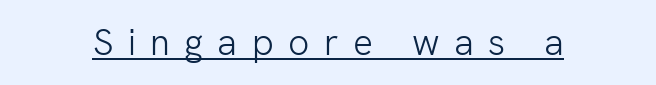
{"serif": "no", "italic": "no", "bold": "no", "weight": "light", "width": "normal", "stroke_contrast": "low", "x_height": "medium", "monospaced": "no", "underline": "yes", "letter_spacing": "wide", "letter_spacing_em": 0.39, "glyph_px": 37}
